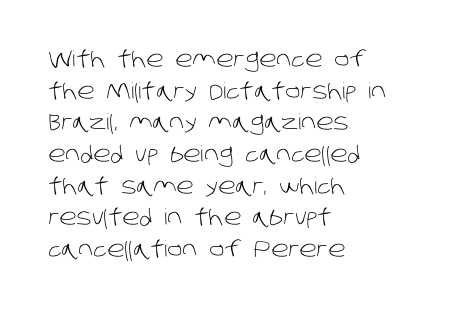
The image shows 22 px text type; set left-aligned, normal line spacing (1.44x), normal letter spacing, not underlined.
